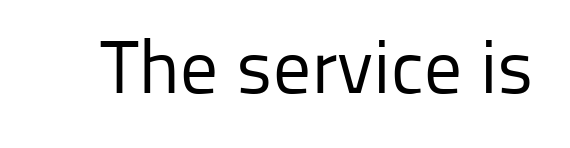
{"serif": "no", "italic": "no", "bold": "no", "weight": "regular", "width": "normal", "stroke_contrast": "low", "x_height": "medium", "monospaced": "no", "underline": "no", "letter_spacing": "normal", "letter_spacing_em": 0.0, "glyph_px": 75}
